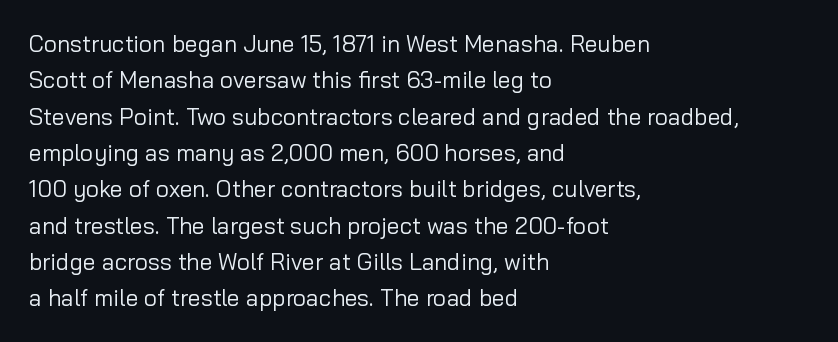
Q: Is the text bold? A: No.
Q: Is the text italic (slanted)? A: No, it is upright.
Q: Is the text underlined? A: No.
Q: How is the paragraph aligned? A: Left-aligned.
Q: Is the spacing between letters normal or unusually wide? A: Normal.
Q: Is the spacing between lines tight, normal or loose? A: Normal.
